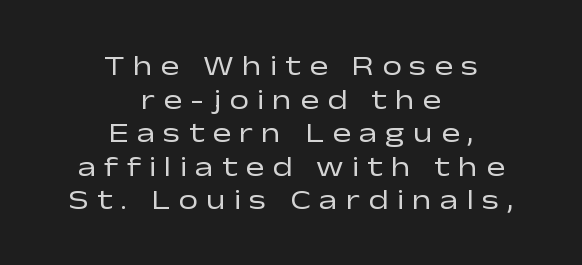
Q: Is the text bold? A: No.
Q: Is the text italic (slanted)? A: No, it is upright.
Q: Is the typeface a serif or a sans-serif typeface? A: Sans-serif.
Q: Is the text underlined? A: No.
Q: How is the paragraph aligned? A: Centered.
Q: Is the spacing between letters normal or unusually wide? A: Unusually wide.
Q: Width (condensed, normal, or wide)? A: Wide.
Q: Stroke contrast? A: Low.
Q: x-height? A: Medium.
Q: Monospaced? A: No.
